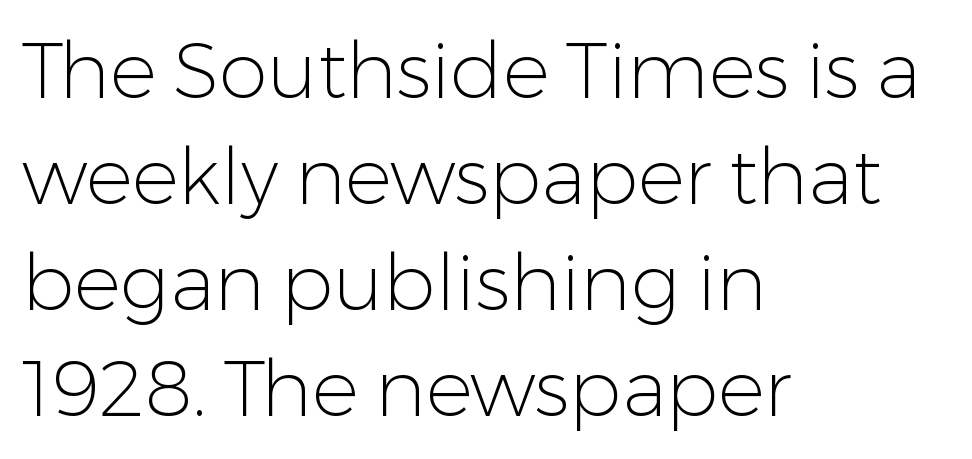
Q: Is the text bold? A: No.
Q: Is the text italic (slanted)? A: No, it is upright.
Q: Is the typeface a serif or a sans-serif typeface? A: Sans-serif.
Q: Is the text underlined? A: No.
Q: How is the paragraph aligned? A: Left-aligned.
Q: Is the spacing between letters normal or unusually wide? A: Normal.
Q: Is the spacing between lines tight, normal or loose? A: Normal.
Q: Width (condensed, normal, or wide)? A: Normal.
Q: Stroke contrast? A: Low.
Q: x-height? A: Medium.
Q: Monospaced? A: No.
